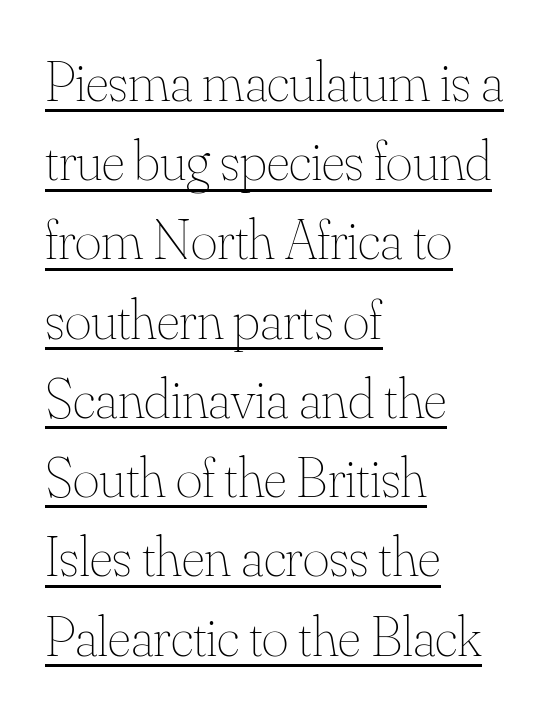
{"italic": "no", "bold": "no", "weight": "thin", "width": "normal", "stroke_contrast": "medium", "x_height": "small", "monospaced": "no", "underline": "yes", "align": "left", "line_spacing": "normal", "line_spacing_ratio": 1.39, "letter_spacing": "normal", "letter_spacing_em": 0.0, "glyph_px": 57}
